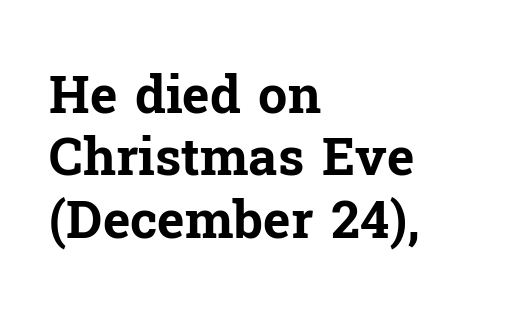
The image shows 52 px bold serif type, upright; set left-aligned, line spacing 1.2x, normal letter spacing, not underlined; low stroke contrast and a medium x-height.
